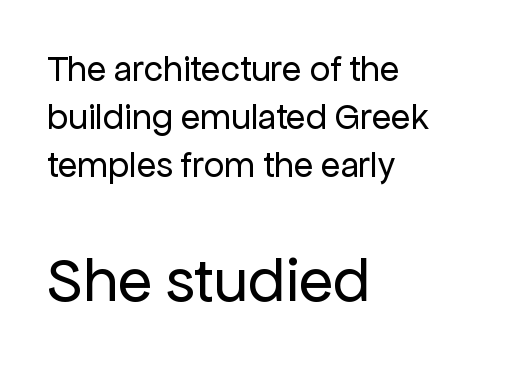
Q: Is the text bold? A: No.
Q: Is the text italic (slanted)? A: No, it is upright.
Q: Is the typeface a serif or a sans-serif typeface? A: Sans-serif.
Q: Is the text underlined? A: No.
Q: How is the paragraph aligned? A: Left-aligned.
Q: Is the spacing between letters normal or unusually wide? A: Normal.
Q: Is the spacing between lines tight, normal or loose? A: Normal.
Q: Which block of text is set in a larger size, the first (top) or the second (bottom)? A: The second (bottom) one.
Q: Width (condensed, normal, or wide)? A: Normal.
Q: Stroke contrast? A: Low.
Q: x-height? A: Medium.
Q: Monospaced? A: No.
